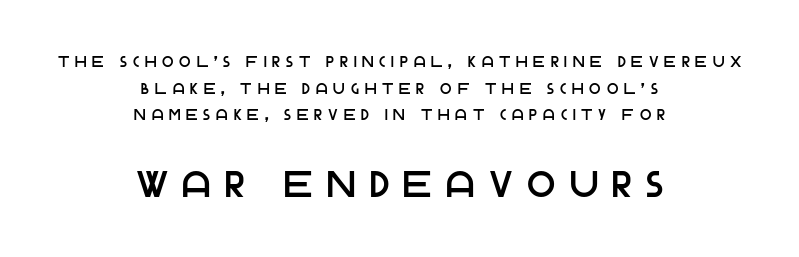
{"serif": "no", "italic": "no", "width": "normal", "stroke_contrast": "low", "x_height": "large", "monospaced": "no", "underline": "no", "align": "center", "line_spacing_ratio": 1.78, "letter_spacing": "wide", "letter_spacing_em": 0.39, "larger_block": "second", "size_ratio": 2.47, "glyph_px": 37}
